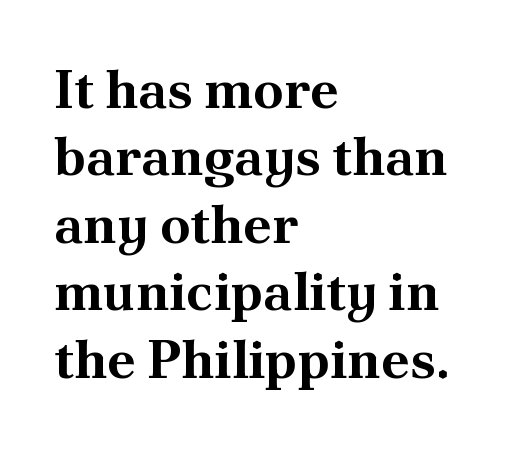
{"serif": "yes", "italic": "no", "bold": "yes", "weight": "bold", "width": "normal", "stroke_contrast": "medium", "x_height": "small", "monospaced": "no", "underline": "no", "align": "left", "line_spacing": "normal", "line_spacing_ratio": 1.25, "letter_spacing": "normal", "letter_spacing_em": 0.0, "glyph_px": 54}
